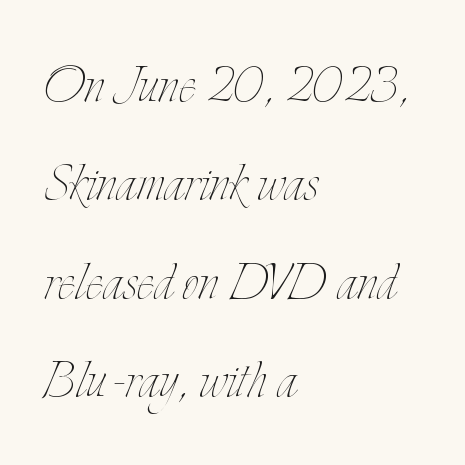
Q: Is the text bold? A: No.
Q: Is the text italic (slanted)? A: Yes.
Q: Is the text underlined? A: No.
Q: How is the paragraph aligned? A: Left-aligned.
Q: Is the spacing between letters normal or unusually wide? A: Normal.
Q: Is the spacing between lines tight, normal or loose? A: Normal.
Q: Width (condensed, normal, or wide)? A: Condensed.
Q: Stroke contrast? A: Low.
Q: x-height? A: Small.
Q: Monospaced? A: No.
